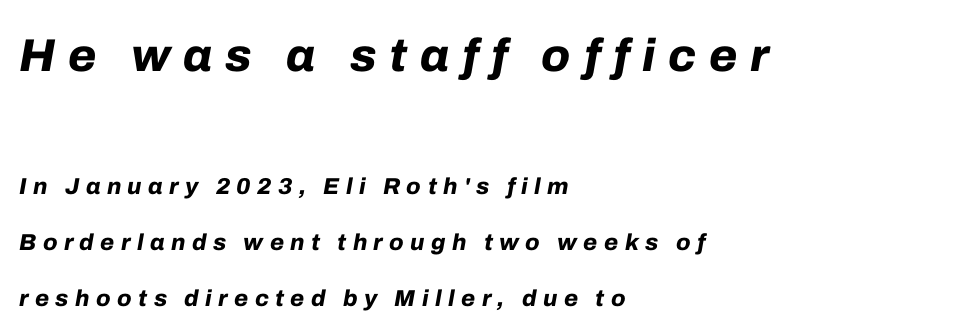
A typesetter would call this heavily tracked-out type. The space beneath each line is pristine and unruled. A typesetter would call this proportional, since set widths differ per character. Horizontal alignment here is leftward, the default for most running prose. The font's italic variant was chosen for this text. Of the two passages, the one on top uses the larger point size.
